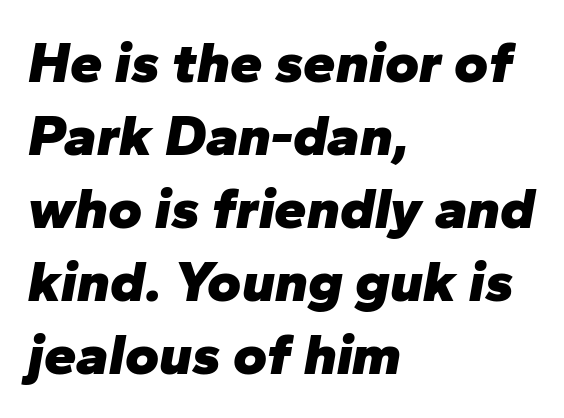
The image shows 58 px heavy type, italic (leaning right); set left-aligned, normal line spacing (1.26x), normal letter spacing, not underlined; low stroke contrast and a medium x-height.
